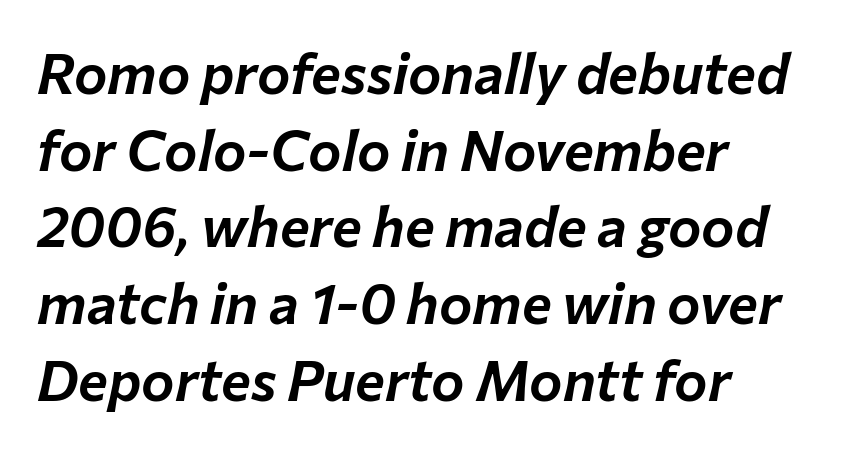
The image shows 56 px text type, italic (leaning right); set left-aligned, normal line spacing (1.37x), normal letter spacing, not underlined; low stroke contrast and a medium x-height.
